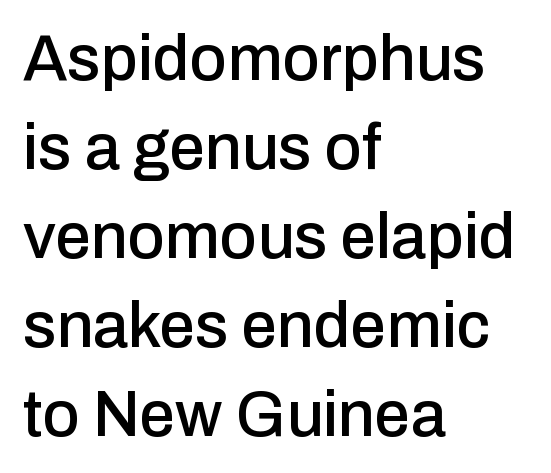
{"serif": "no", "italic": "no", "width": "normal", "stroke_contrast": "low", "x_height": "medium", "monospaced": "no", "underline": "no", "align": "left", "line_spacing": "normal", "line_spacing_ratio": 1.39, "letter_spacing": "normal", "letter_spacing_em": 0.0, "glyph_px": 64}
